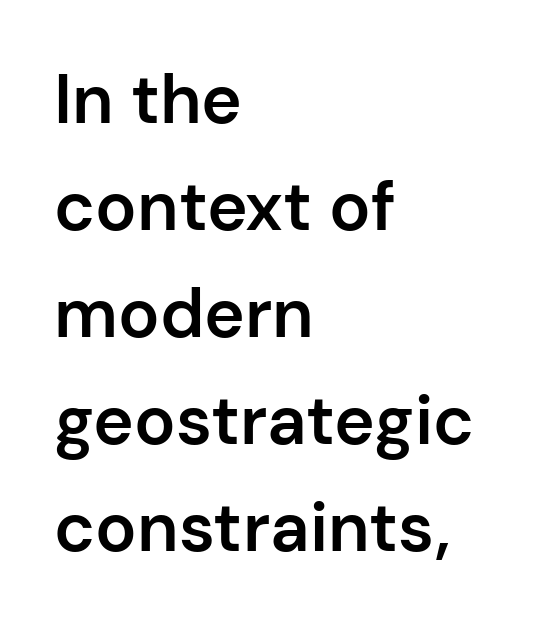
Q: Is the text bold? A: Semi-bold.
Q: Is the text italic (slanted)? A: No, it is upright.
Q: Is the typeface a serif or a sans-serif typeface? A: Sans-serif.
Q: Is the text underlined? A: No.
Q: How is the paragraph aligned? A: Left-aligned.
Q: Is the spacing between letters normal or unusually wide? A: Normal.
Q: Is the spacing between lines tight, normal or loose? A: Normal.
Q: Width (condensed, normal, or wide)? A: Normal.
Q: Stroke contrast? A: Low.
Q: x-height? A: Medium.
Q: Monospaced? A: No.
